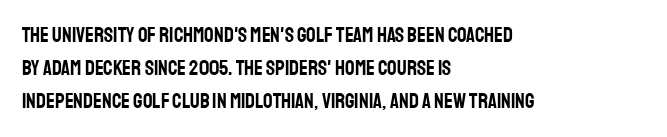
The image shows 21 px text type, upright; set left-aligned, normal line spacing (1.56x), normal letter spacing, not underlined.
